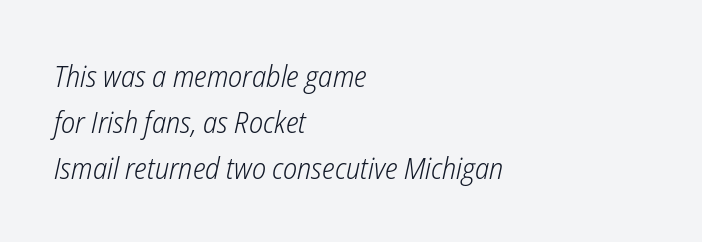
Q: Is the text bold? A: No.
Q: Is the text italic (slanted)? A: Yes, it leans right by about 12 degrees.
Q: Is the text underlined? A: No.
Q: How is the paragraph aligned? A: Left-aligned.
Q: Is the spacing between letters normal or unusually wide? A: Normal.
Q: Is the spacing between lines tight, normal or loose? A: Normal.
Q: Width (condensed, normal, or wide)? A: Condensed.
Q: Stroke contrast? A: Low.
Q: x-height? A: Medium.
Q: Monospaced? A: No.
